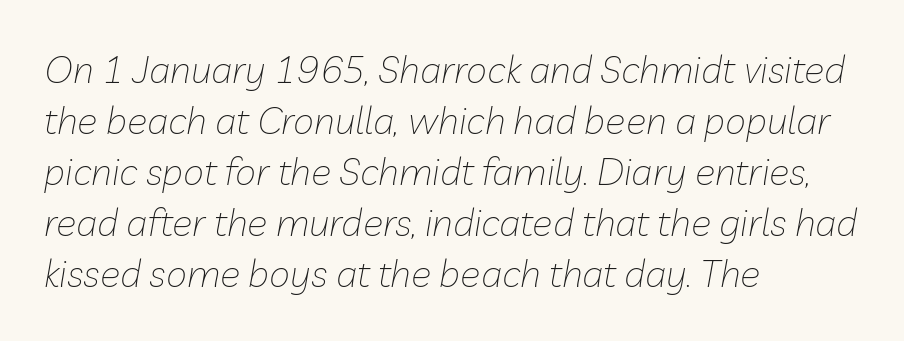
Q: Is the text bold? A: No.
Q: Is the text italic (slanted)? A: Yes, it leans right by about 10 degrees.
Q: Is the text underlined? A: No.
Q: How is the paragraph aligned? A: Left-aligned.
Q: Is the spacing between letters normal or unusually wide? A: Normal.
Q: Is the spacing between lines tight, normal or loose? A: Normal.
Q: Width (condensed, normal, or wide)? A: Normal.
Q: Stroke contrast? A: Low.
Q: x-height? A: Medium.
Q: Monospaced? A: No.
